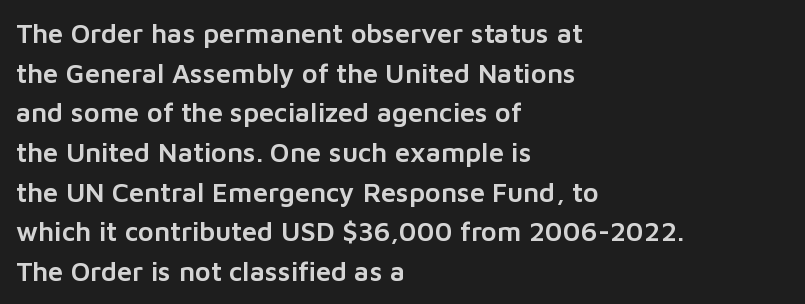
The image shows 27 px text type, upright; set left-aligned, normal line spacing (1.47x), normal letter spacing, not underlined.
